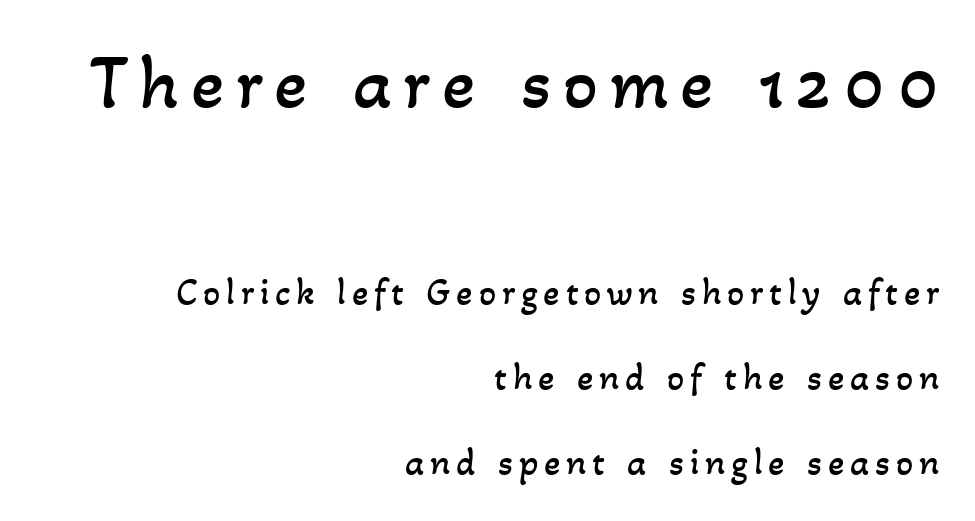
Q: Is the text bold? A: No.
Q: Is the text underlined? A: No.
Q: How is the paragraph aligned? A: Right-aligned.
Q: Is the spacing between lines tight, normal or loose? A: Loose.
Q: Which block of text is set in a larger size, the first (top) or the second (bottom)? A: The first (top) one.
Q: Width (condensed, normal, or wide)? A: Normal.
Q: Stroke contrast? A: Low.
Q: x-height? A: Small.
Q: Monospaced? A: No.
